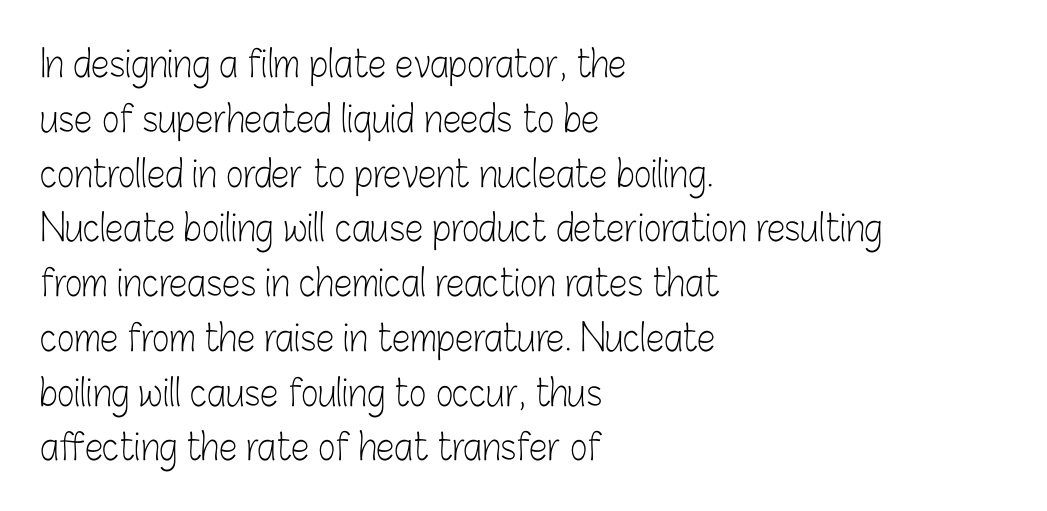
A typesetter would call this leading conventional body-copy spacing. Type style note: lacks serifs. Weight: in the light-to-regular range. The setting favours the left margin, as ordinary paragraphs usually do.
